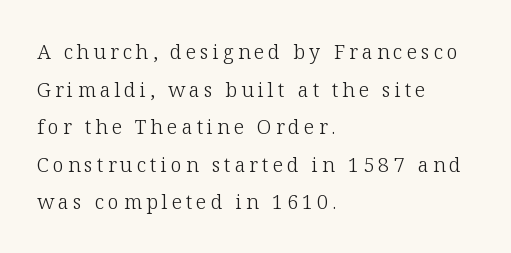
Q: Is the text bold? A: No.
Q: Is the text italic (slanted)? A: No, it is upright.
Q: Is the text underlined? A: No.
Q: How is the paragraph aligned? A: Left-aligned.
Q: Is the spacing between letters normal or unusually wide? A: Unusually wide.
